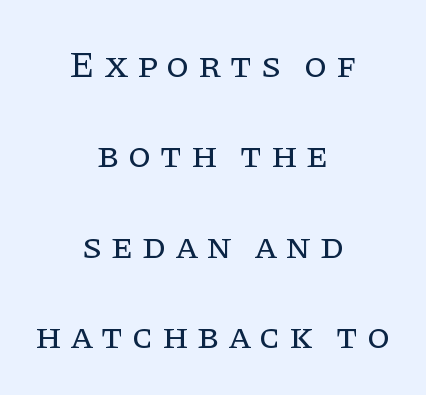
Q: Is the text bold? A: No.
Q: Is the text italic (slanted)? A: No, it is upright.
Q: Is the typeface a serif or a sans-serif typeface? A: Serif.
Q: Is the text underlined? A: No.
Q: How is the paragraph aligned? A: Centered.
Q: Is the spacing between letters normal or unusually wide? A: Unusually wide.
Q: Is the spacing between lines tight, normal or loose? A: Loose.
Q: Width (condensed, normal, or wide)? A: Normal.
Q: Stroke contrast? A: Low.
Q: x-height? A: Large.
Q: Monospaced? A: No.
